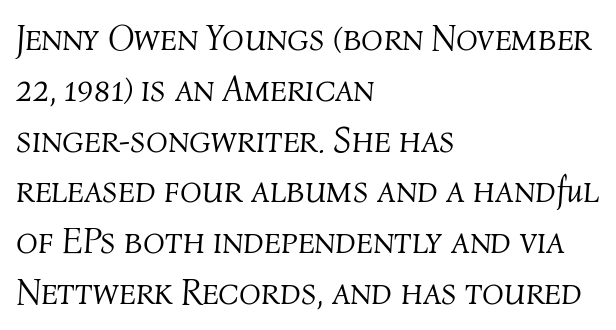
{"italic": "yes", "lean": "right", "slant_degrees": 4, "bold": "no", "weight": "light", "width": "normal", "stroke_contrast": "medium", "x_height": "medium", "monospaced": "no", "underline": "no", "align": "left", "line_spacing": "normal", "line_spacing_ratio": 1.41, "letter_spacing": "normal", "letter_spacing_em": 0.0, "glyph_px": 36}
